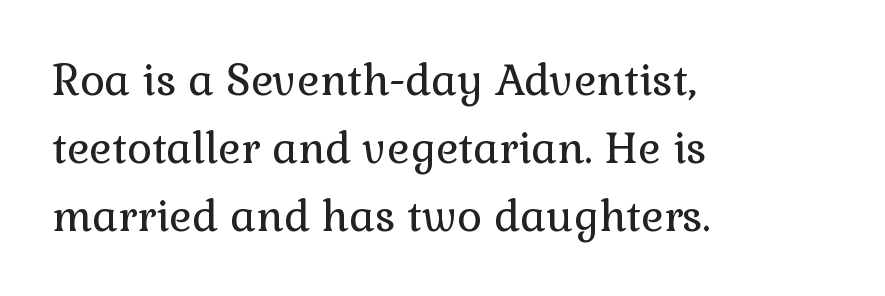
Nobody drew a line under any word here. Is the type heavy? It reads as light-to-regular instead. A serif font was chosen for this passage. A student would call this left alignment; a typographer would say flush left, rag right. Vertical strokes here are truly vertical. Here the glyphs are tracked normally, forming tight word shapes.
